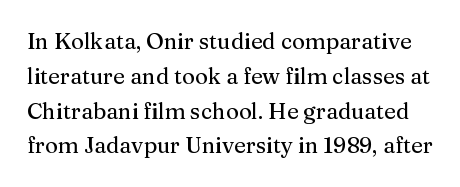
Descender tails drop into unmarked territory. Words appear dense and cohesive because spacing is normal. A typesetter would call this leading conventional body-copy spacing. It's the straight-up-and-down kind of type.
